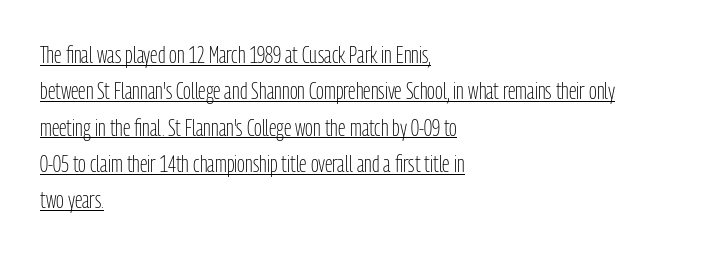
A baseline rule has been typeset under these characters. One-word summary of the alignment: left. The type is set solid horizontally, with unmodified tracking. Evenly set lines give the paragraph a standard silhouette. This reads as an unemphasized weight, regular at the heaviest.
